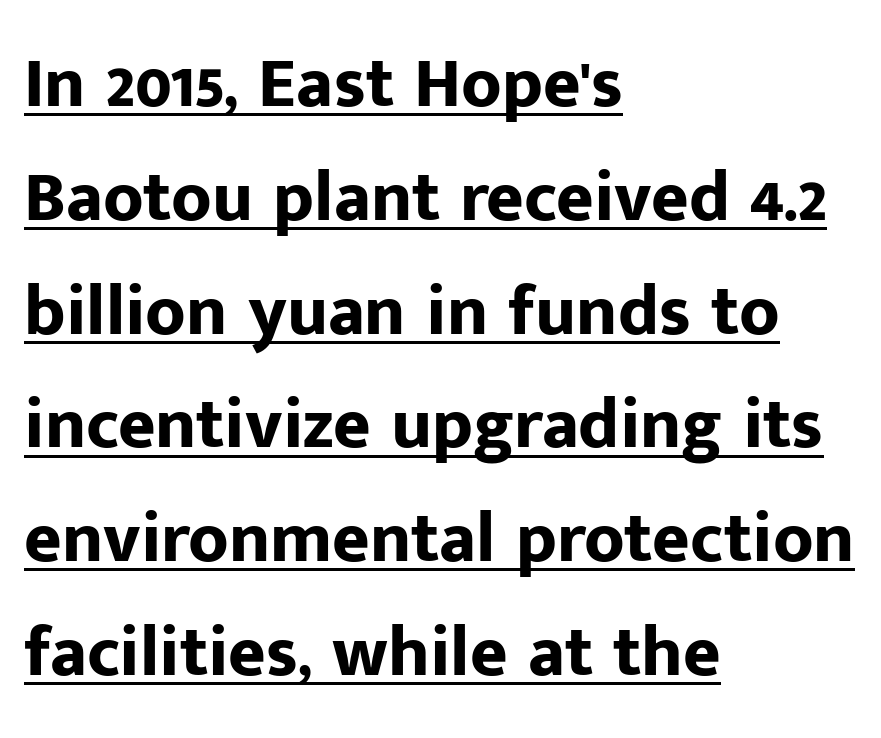
{"serif": "no", "italic": "no", "bold": "yes", "weight": "bold", "width": "normal", "stroke_contrast": "low", "x_height": "medium", "monospaced": "no", "underline": "yes", "align": "left", "line_spacing": "normal", "line_spacing_ratio": 1.58, "letter_spacing": "normal", "letter_spacing_em": 0.0, "glyph_px": 72}
